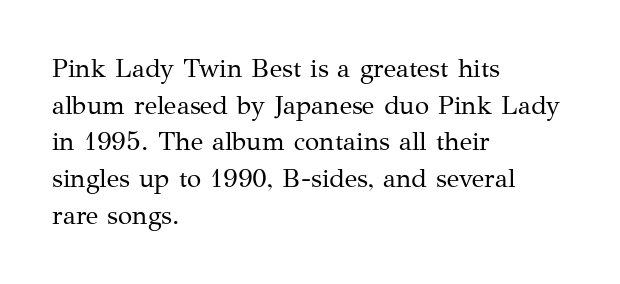
The image shows 26 px text type, upright; set left-aligned, normal line spacing (1.41x), normal letter spacing, not underlined.
